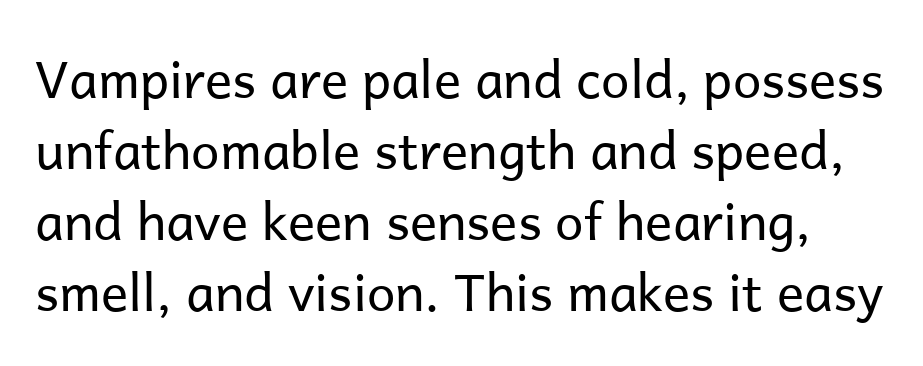
The image shows 51 px regular-weight sans-serif type, upright; set normal line spacing (1.39x), normal letter spacing, not underlined; low stroke contrast and a medium x-height.
